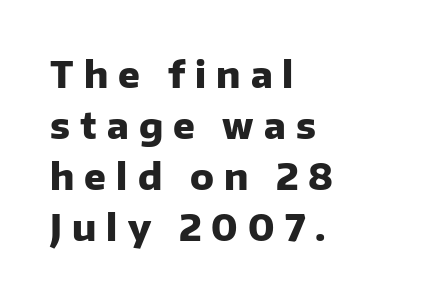
{"serif": "no", "italic": "no", "bold": "yes", "weight": "heavy", "width": "normal", "stroke_contrast": "low", "x_height": "medium", "monospaced": "no", "underline": "no", "align": "left", "line_spacing": "normal", "line_spacing_ratio": 1.42, "letter_spacing": "wide", "letter_spacing_em": 0.28, "glyph_px": 36}
